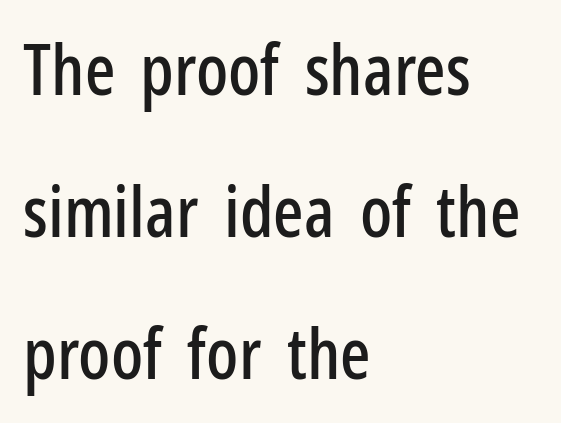
Q: Is the text italic (slanted)? A: No, it is upright.
Q: Is the typeface a serif or a sans-serif typeface? A: Sans-serif.
Q: Is the text underlined? A: No.
Q: How is the paragraph aligned? A: Left-aligned.
Q: Is the spacing between letters normal or unusually wide? A: Normal.
Q: Is the spacing between lines tight, normal or loose? A: Loose.
Q: Width (condensed, normal, or wide)? A: Condensed.
Q: Stroke contrast? A: Low.
Q: x-height? A: Medium.
Q: Monospaced? A: No.
